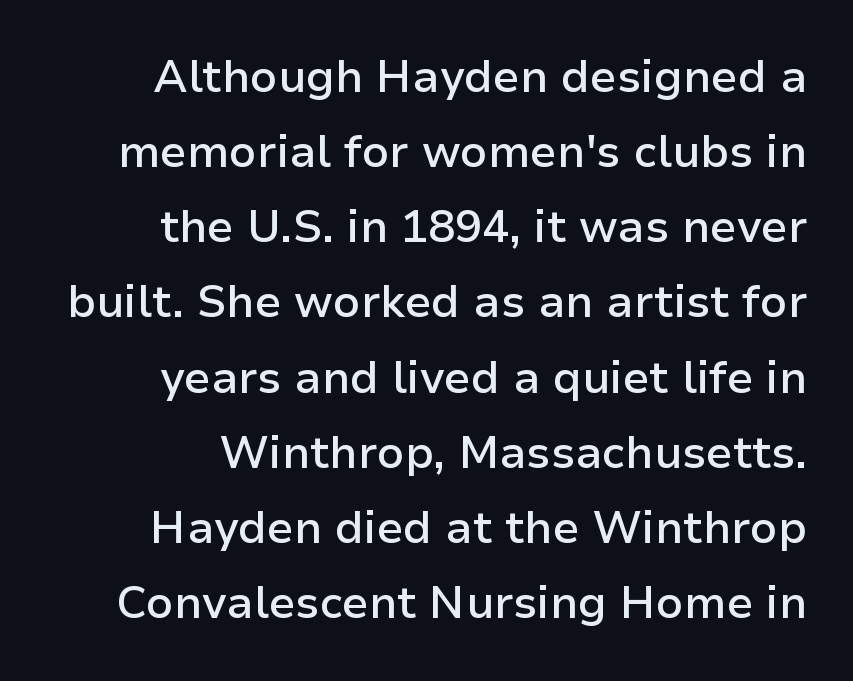
The image shows 45 px semibold sans-serif type, upright; set normal line spacing (1.67x), normal letter spacing, not underlined; low stroke contrast and a medium x-height.
